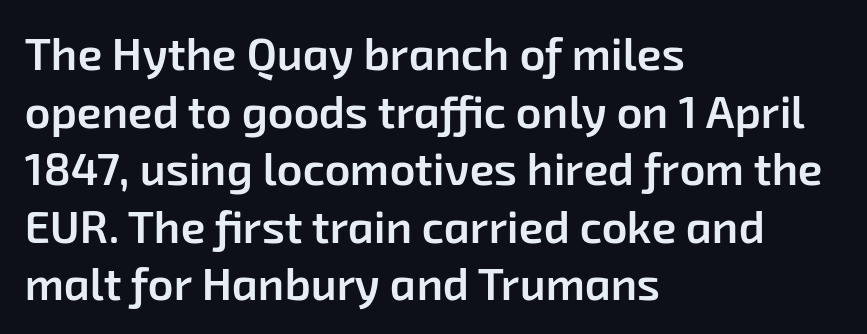
The image shows 45 px semibold sans-serif type; set left-aligned, normal line spacing (1.28x), normal letter spacing, not underlined; low stroke contrast and a medium x-height.
